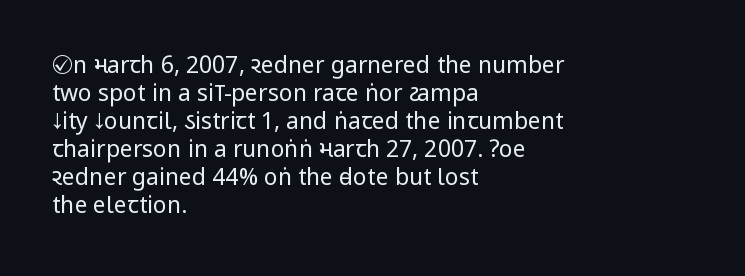
{"italic": "no", "bold": "no", "underline": "no", "align": "left", "line_spacing_ratio": 1.22, "letter_spacing": "normal", "letter_spacing_em": 0.0, "glyph_px": 23}
